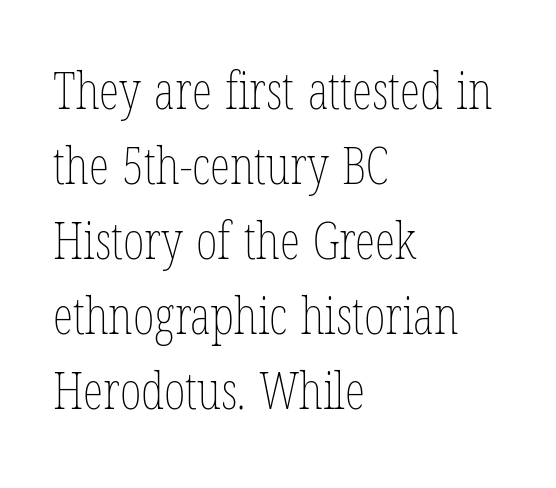
The image shows 52 px thin, condensed type, upright; set left-aligned, normal line spacing (1.44x), normal letter spacing, not underlined; low stroke contrast and a medium x-height.
